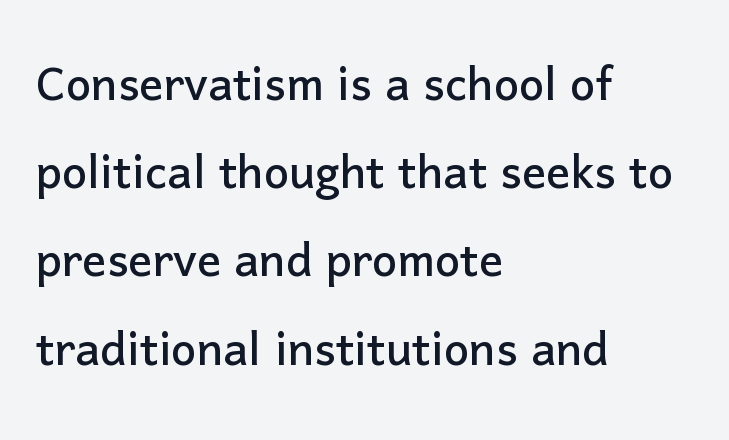
{"serif": "no", "italic": "no", "width": "normal", "stroke_contrast": "low", "x_height": "medium", "monospaced": "no", "underline": "no", "align": "left", "line_spacing": "normal", "line_spacing_ratio": 1.47, "letter_spacing": "normal", "letter_spacing_em": 0.0, "glyph_px": 60}
